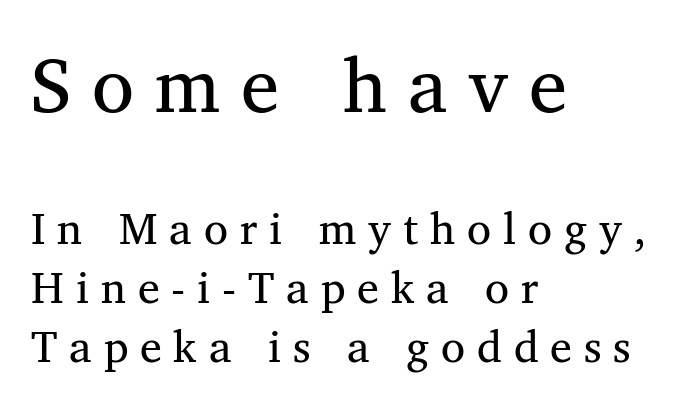
Note the varied advance widths — an 'i' is clearly narrower than an 'm'. Does the type have serifs? Yes, each stem ends in a small foot. A light-to-regular cut is what we see here. Observe the wide spacing: letters keep a clear distance from each other. Summary of vertical rhythm: regular, with standard interline spacing.
